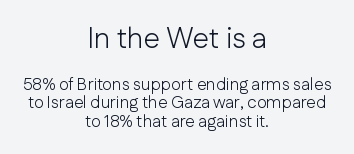
{"serif": "no", "italic": "no", "bold": "no", "weight": "light", "width": "normal", "stroke_contrast": "low", "x_height": "medium", "monospaced": "no", "underline": "no", "align": "center", "line_spacing": "tight", "line_spacing_ratio": 1.07, "letter_spacing": "normal", "letter_spacing_em": 0.0, "larger_block": "first", "size_ratio": 1.71, "glyph_px": 29}
